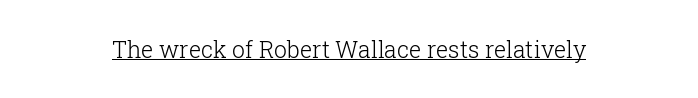
Q: Is the text bold? A: No.
Q: Is the text italic (slanted)? A: No, it is upright.
Q: Is the text underlined? A: Yes.
Q: How is the paragraph aligned? A: Centered.
Q: Is the spacing between letters normal or unusually wide? A: Normal.
